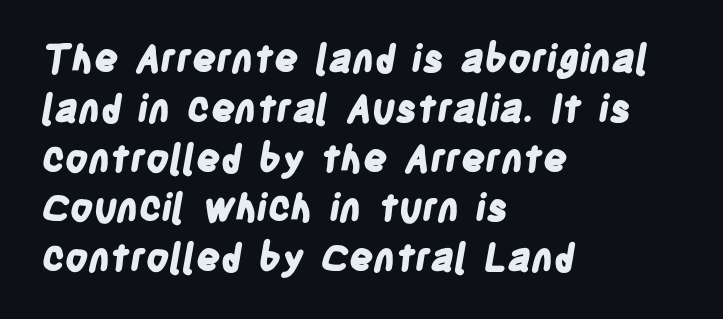
The image shows 38 px bold, condensed sans-serif type; set left-aligned, normal line spacing (1.31x), normal letter spacing, not underlined; low stroke contrast and a large x-height.
